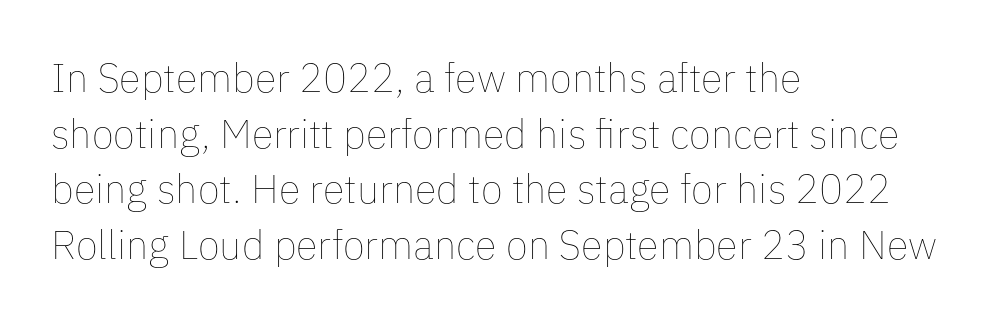
Q: Is the text bold? A: No.
Q: Is the text italic (slanted)? A: No, it is upright.
Q: Is the text underlined? A: No.
Q: How is the paragraph aligned? A: Left-aligned.
Q: Is the spacing between letters normal or unusually wide? A: Normal.
Q: Is the spacing between lines tight, normal or loose? A: Normal.
Q: Width (condensed, normal, or wide)? A: Normal.
Q: Stroke contrast? A: Low.
Q: x-height? A: Medium.
Q: Monospaced? A: No.
